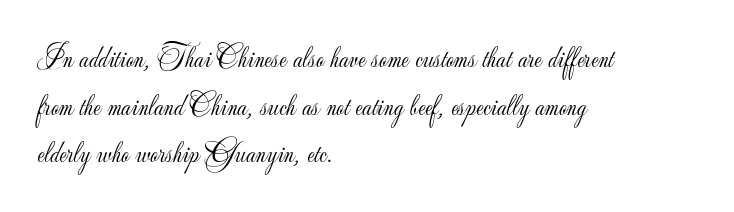
{"serif": "no", "bold": "no", "weight": "light", "width": "normal", "stroke_contrast": "low", "x_height": "small", "monospaced": "no", "underline": "no", "align": "left", "line_spacing": "normal", "line_spacing_ratio": 1.59, "letter_spacing": "normal", "letter_spacing_em": 0.0, "glyph_px": 30}
